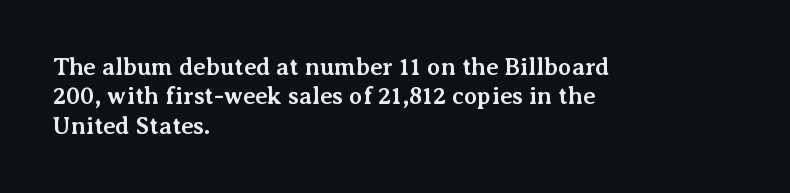
{"italic": "no", "bold": "yes", "underline": "no", "align": "left", "line_spacing_ratio": 1.22, "letter_spacing": "normal", "letter_spacing_em": 0.0, "glyph_px": 24}
